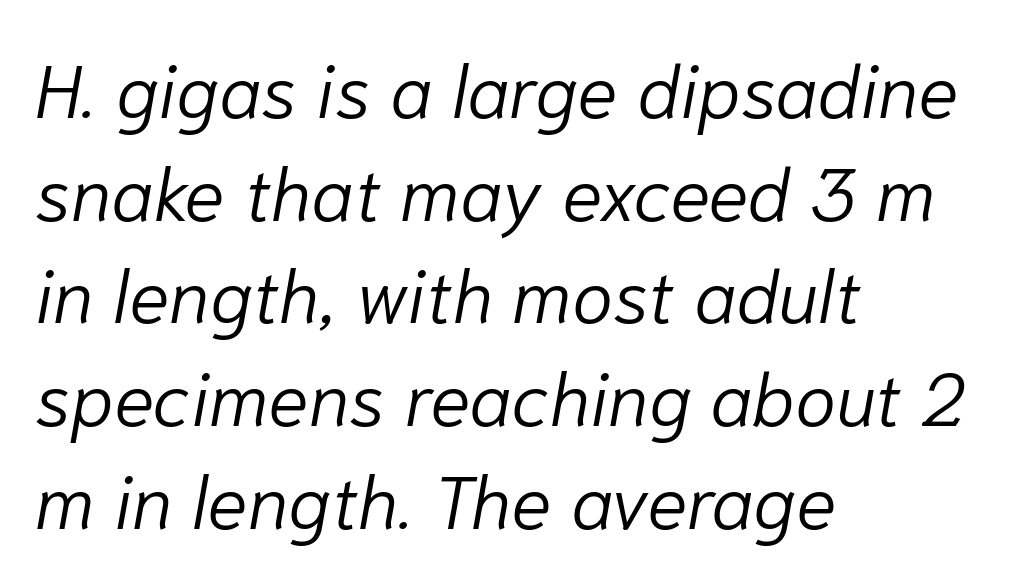
The image shows 75 px light type, italic (leaning right); set left-aligned, normal line spacing (1.37x), normal letter spacing, not underlined; low stroke contrast and a medium x-height.
